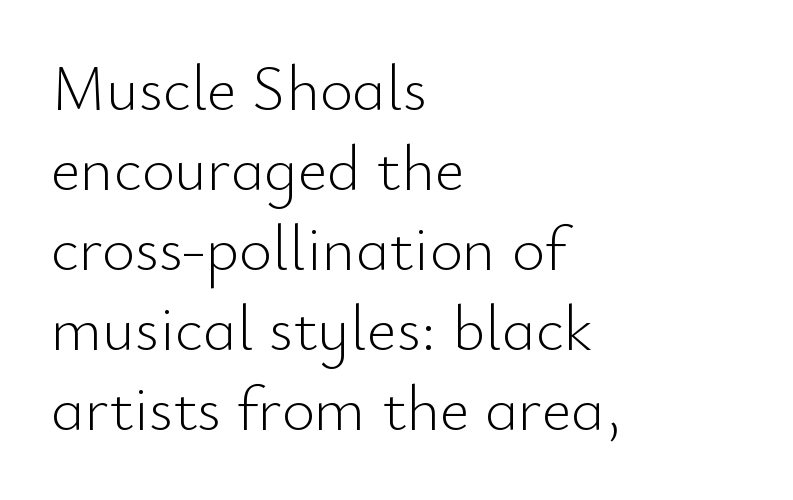
The image shows 64 px light sans-serif type, upright; set left-aligned, normal line spacing (1.25x), normal letter spacing, not underlined; low stroke contrast and a small x-height.
